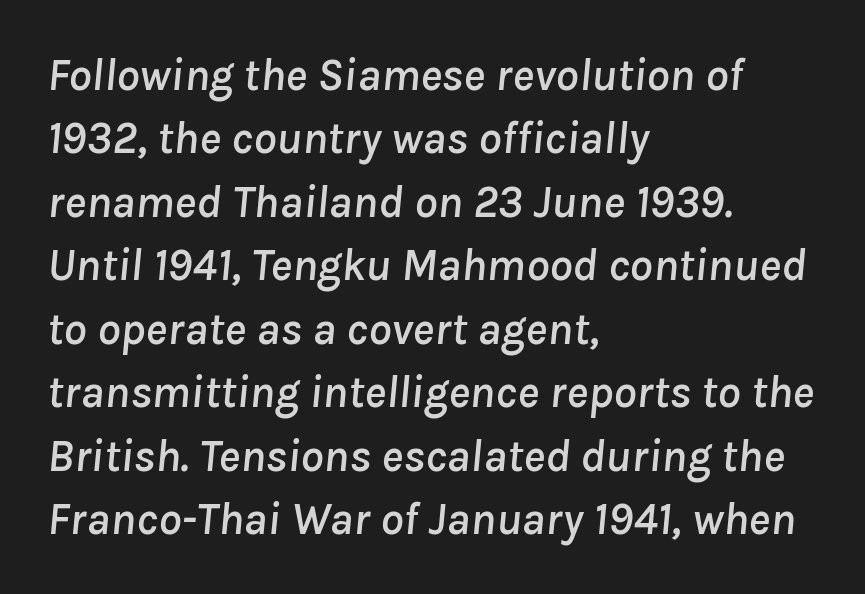
The image shows 46 px text type, italic (leaning right); set left-aligned, normal line spacing (1.38x), normal letter spacing, not underlined; low stroke contrast and a medium x-height.
